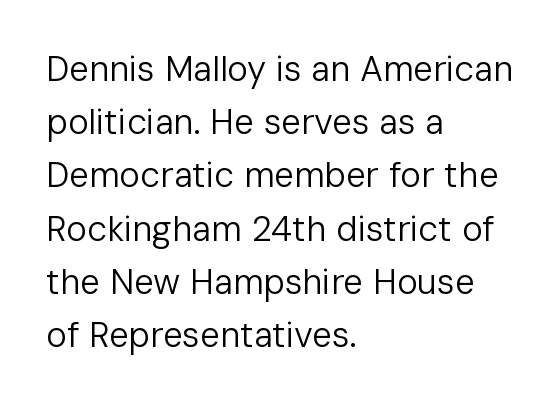
The image shows 35 px regular-weight sans-serif type, upright; set left-aligned, normal line spacing (1.52x), normal letter spacing, not underlined; low stroke contrast and a medium x-height.
